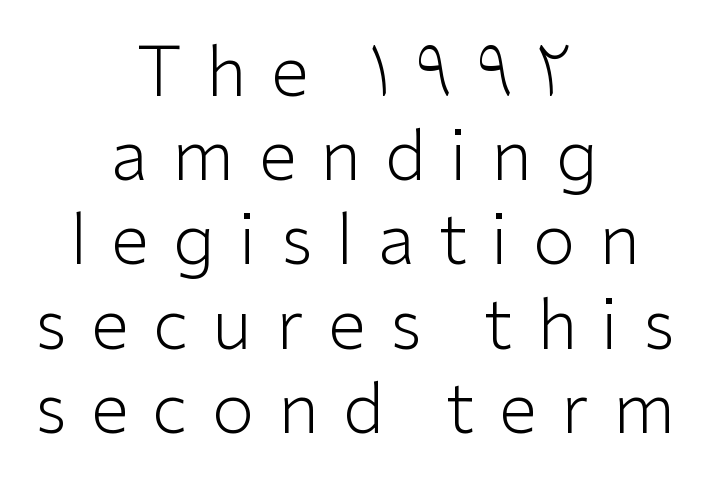
There is plenty of visible air inserted between adjacent glyphs. Font category for this specimen: sans-serif. The typography opts for an upright posture over an oblique one. Letters have the restrained weight of plain body copy at most.
